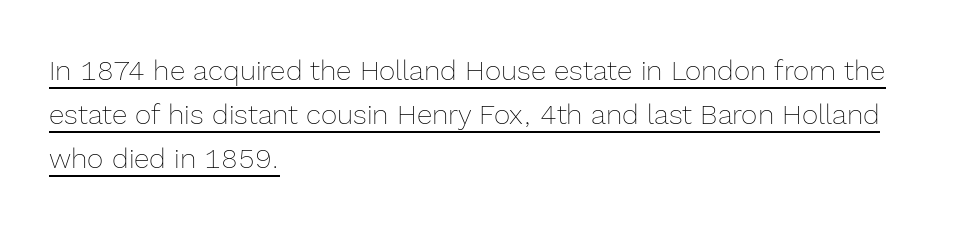
Q: Is the text bold? A: No.
Q: Is the text italic (slanted)? A: No, it is upright.
Q: Is the text underlined? A: Yes.
Q: How is the paragraph aligned? A: Left-aligned.
Q: Is the spacing between letters normal or unusually wide? A: Normal.
Q: Is the spacing between lines tight, normal or loose? A: Normal.
Q: Width (condensed, normal, or wide)? A: Normal.
Q: x-height? A: Medium.
Q: Monospaced? A: No.
